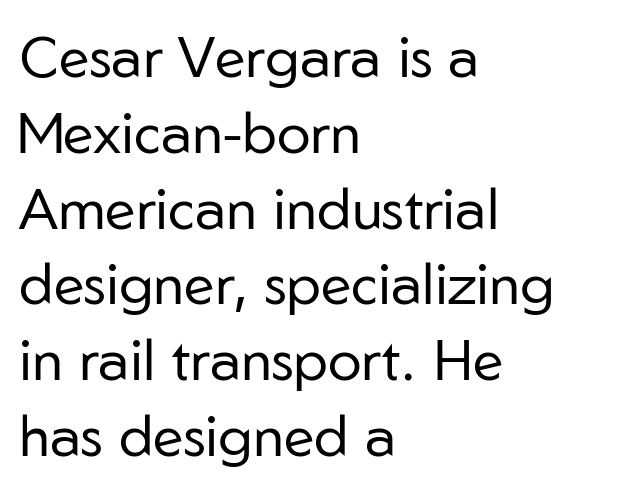
Each row of text sits above clean, open space. Where is the straight margin? On the left. This rendering employs a face without finishing strokes, i.e., a sans-serif. Spacing verdict: proportional, widths tailored to each character. Stems and bowls with no extra thickness — not bold.
